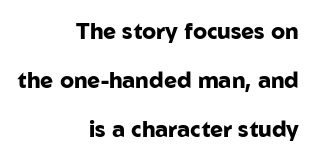
The space between consecutive lines is lavish. Plain, unruled lines of type. The strokes are fattened all the way to bold. Words appear dense and cohesive because spacing is normal.
